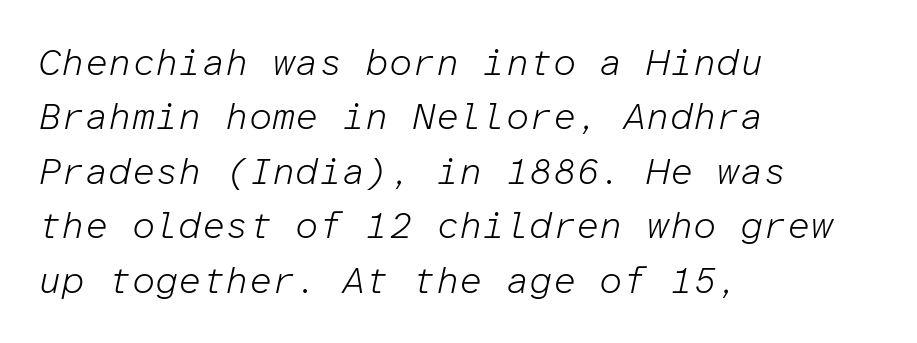
Q: Is the text bold? A: No.
Q: Is the text italic (slanted)? A: Yes, it leans right by about 12 degrees.
Q: Is the text underlined? A: No.
Q: How is the paragraph aligned? A: Left-aligned.
Q: Is the spacing between letters normal or unusually wide? A: Normal.
Q: Is the spacing between lines tight, normal or loose? A: Normal.
Q: Width (condensed, normal, or wide)? A: Normal.
Q: Stroke contrast? A: Low.
Q: x-height? A: Medium.
Q: Monospaced? A: Yes.
